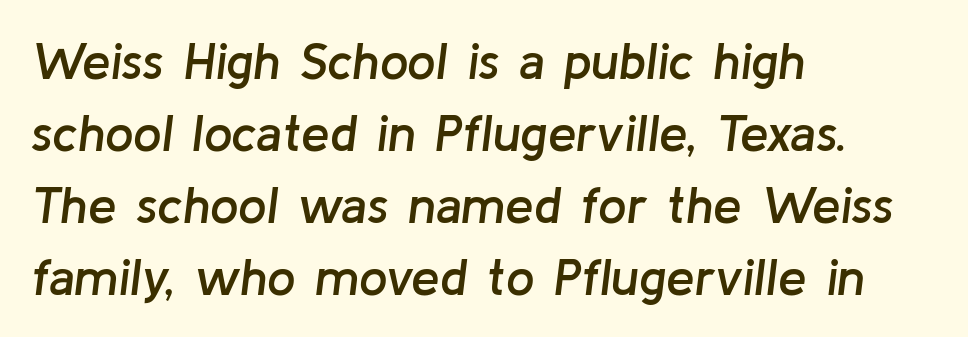
{"italic": "yes", "lean": "right", "slant_degrees": 8, "bold": "semi", "weight": "semibold", "width": "normal", "stroke_contrast": "low", "x_height": "medium", "monospaced": "no", "underline": "no", "align": "left", "line_spacing": "normal", "line_spacing_ratio": 1.41, "letter_spacing": "normal", "letter_spacing_em": 0.0, "glyph_px": 51}
